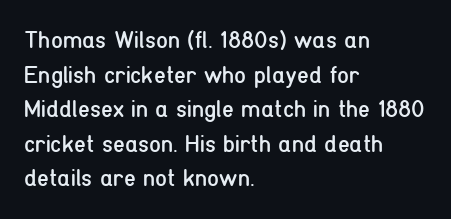
Q: Is the text bold? A: No.
Q: Is the text italic (slanted)? A: No, it is upright.
Q: Is the text underlined? A: No.
Q: How is the paragraph aligned? A: Left-aligned.
Q: Is the spacing between letters normal or unusually wide? A: Normal.
Q: Is the spacing between lines tight, normal or loose? A: Normal.
